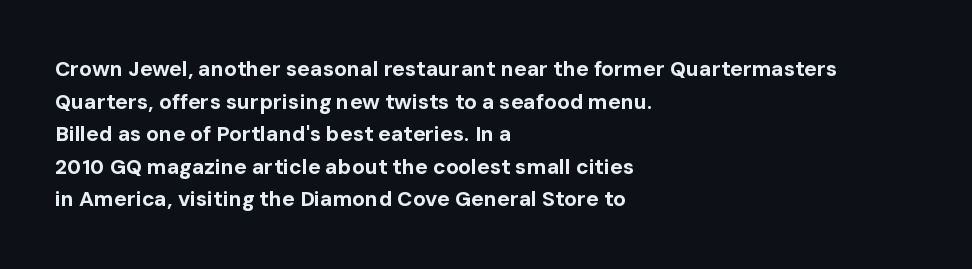
The image shows 21 px bold type, upright; set left-aligned, normal line spacing (1.55x), normal letter spacing, not underlined.
